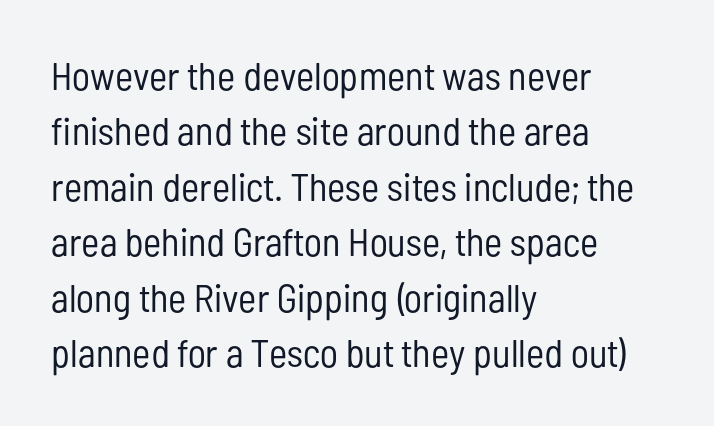
{"serif": "no", "italic": "no", "bold": "no", "weight": "regular", "width": "condensed", "stroke_contrast": "low", "x_height": "medium", "monospaced": "no", "underline": "no", "align": "left", "line_spacing": "normal", "line_spacing_ratio": 1.42, "letter_spacing": "normal", "letter_spacing_em": 0.0, "glyph_px": 39}
